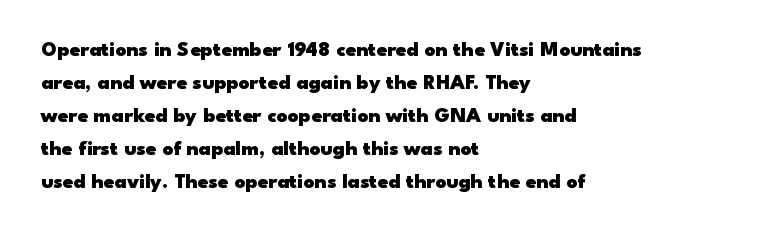
The image shows 21 px bold type, upright; set left-aligned, normal line spacing (1.57x), normal letter spacing, not underlined.
